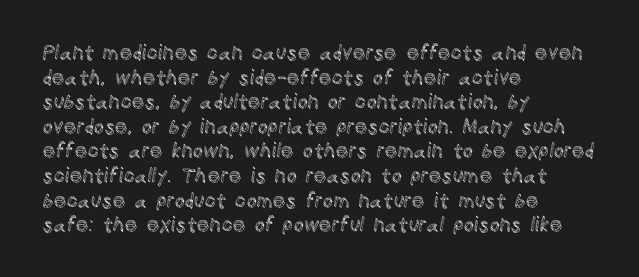
{"underline": "no", "align": "left", "line_spacing_ratio": 1.23, "letter_spacing": "normal", "letter_spacing_em": 0.0, "glyph_px": 20}
